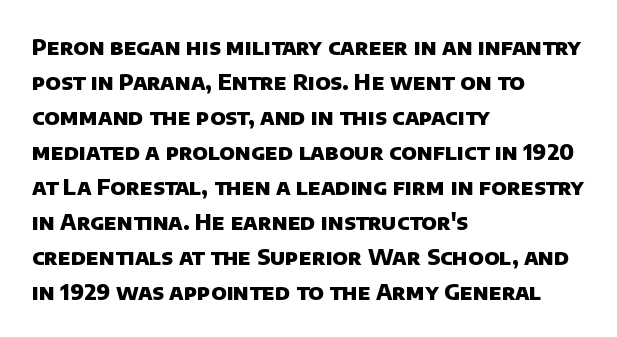
Q: Is the text bold? A: Yes.
Q: Is the text underlined? A: No.
Q: How is the paragraph aligned? A: Left-aligned.
Q: Is the spacing between letters normal or unusually wide? A: Normal.
Q: Is the spacing between lines tight, normal or loose? A: Normal.
